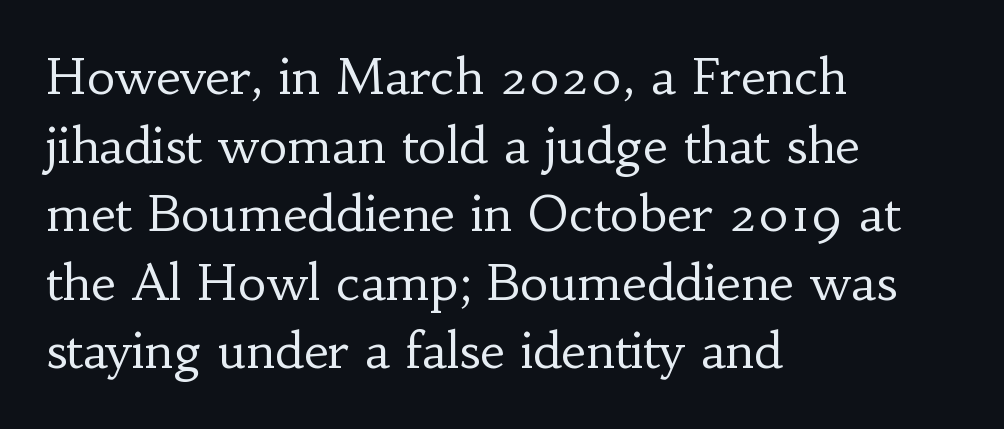
Q: Is the text bold? A: No.
Q: Is the text italic (slanted)? A: No, it is upright.
Q: Is the typeface a serif or a sans-serif typeface? A: Serif.
Q: Is the text underlined? A: No.
Q: How is the paragraph aligned? A: Left-aligned.
Q: Is the spacing between letters normal or unusually wide? A: Normal.
Q: Is the spacing between lines tight, normal or loose? A: Normal.
Q: Width (condensed, normal, or wide)? A: Normal.
Q: Stroke contrast? A: Low.
Q: x-height? A: Small.
Q: Monospaced? A: No.
